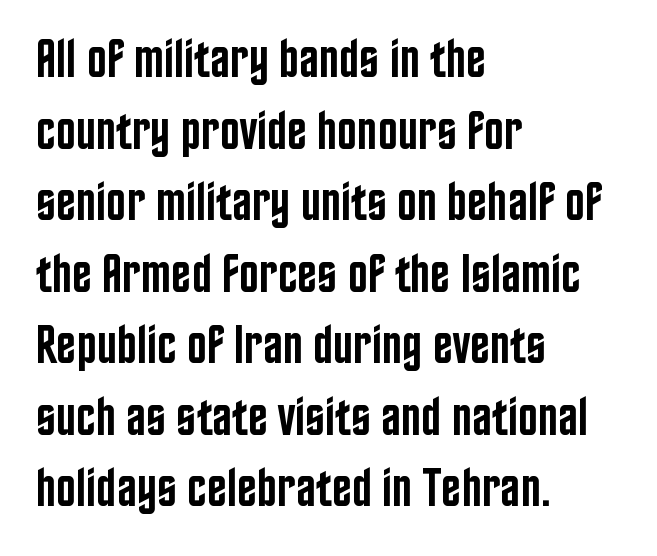
Q: Is the text bold? A: Semi-bold.
Q: Is the text italic (slanted)? A: No, it is upright.
Q: Is the typeface a serif or a sans-serif typeface? A: Sans-serif.
Q: Is the text underlined? A: No.
Q: How is the paragraph aligned? A: Left-aligned.
Q: Is the spacing between letters normal or unusually wide? A: Normal.
Q: Is the spacing between lines tight, normal or loose? A: Normal.
Q: Width (condensed, normal, or wide)? A: Condensed.
Q: Stroke contrast? A: Low.
Q: x-height? A: Large.
Q: Monospaced? A: No.
